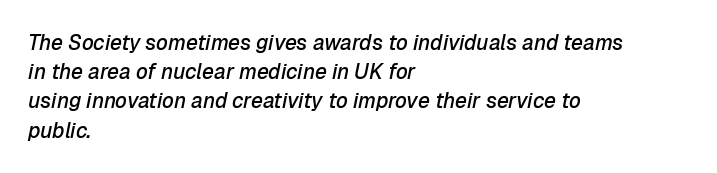
Q: Is the text bold? A: Semi-bold.
Q: Is the text italic (slanted)? A: Yes, it leans right by about 12 degrees.
Q: Is the text underlined? A: No.
Q: How is the paragraph aligned? A: Left-aligned.
Q: Is the spacing between letters normal or unusually wide? A: Normal.
Q: Is the spacing between lines tight, normal or loose? A: Normal.
